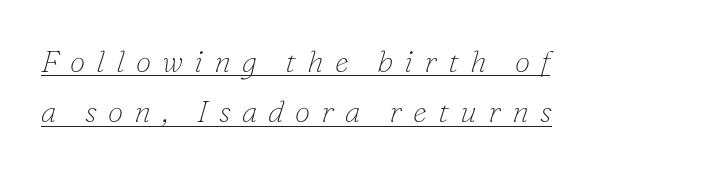
A typesetter would mark this as italic. The strokes are not fattened; the text isn't bold. Looks like regular typesetting: each glyph gets only the width it needs. Does the leading feel generous? No, just average. The rendered words wear a rule along their underside. To sum up the face: it has serifs.
